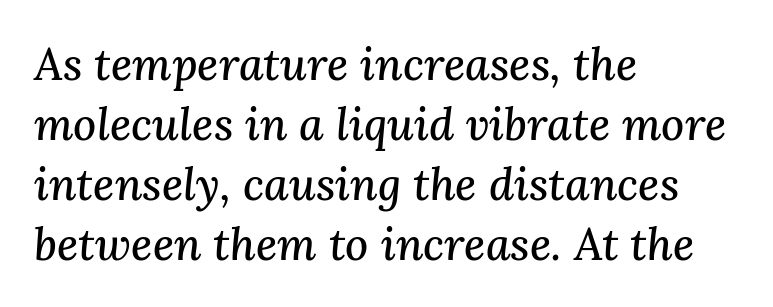
Q: Is the text italic (slanted)? A: Yes, it leans right by about 3 degrees.
Q: Is the typeface a serif or a sans-serif typeface? A: Serif.
Q: Is the text underlined? A: No.
Q: How is the paragraph aligned? A: Left-aligned.
Q: Is the spacing between letters normal or unusually wide? A: Normal.
Q: Is the spacing between lines tight, normal or loose? A: Normal.
Q: Width (condensed, normal, or wide)? A: Normal.
Q: Stroke contrast? A: Medium.
Q: x-height? A: Medium.
Q: Monospaced? A: No.
